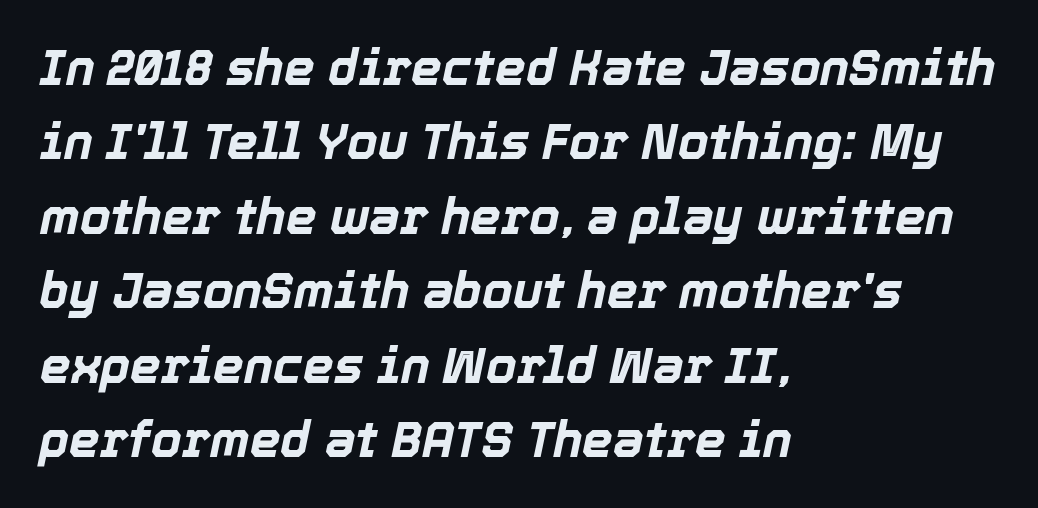
Q: Is the text bold? A: Yes.
Q: Is the text italic (slanted)? A: Yes, it leans right by about 12 degrees.
Q: Is the text underlined? A: No.
Q: How is the paragraph aligned? A: Left-aligned.
Q: Is the spacing between letters normal or unusually wide? A: Normal.
Q: Is the spacing between lines tight, normal or loose? A: Normal.
Q: Width (condensed, normal, or wide)? A: Normal.
Q: x-height? A: Medium.
Q: Monospaced? A: No.
